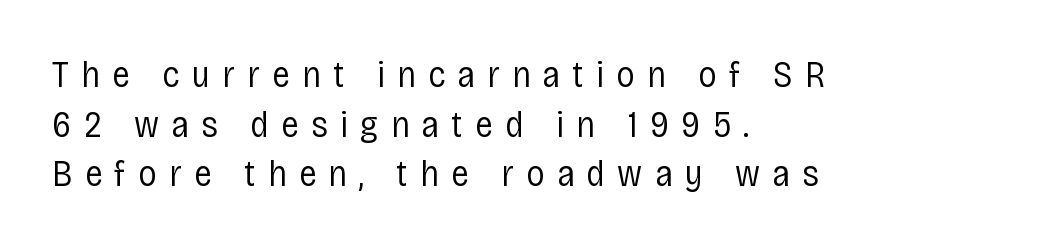
The image shows 37 px regular-weight, condensed sans-serif type, upright; set left-aligned, normal line spacing (1.34x), unusually wide letter spacing (+0.33 em), not underlined; low stroke contrast and a large x-height.
